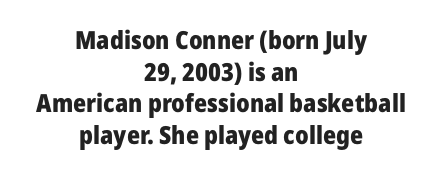
A roman cut, with each character standing at attention. Notice how descenders clear the ascenders below comfortably — that's standard leading. Notice how the passage keeps no hard edge, just a central spine. The font is running at its bold setting. Type without underlining. Default kerning and tracking; the words read as compact shapes.
